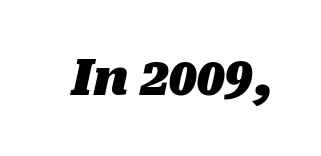
These lines keep a tight, regular rhythm from letter to letter. The glyphs look as if they've been sheared to an angle. Decoration check: the copy has no underline. Is this a fixed-width face? No — the glyphs have proportional, varying widths. Summary of weight: heavy, a full bold.
